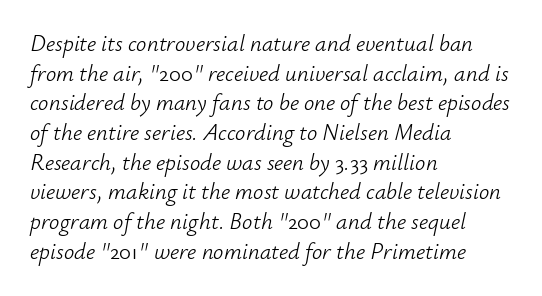
Baseline-to-baseline distance is the conventional proportion of letter height. Does the copy run flush right? No — it runs flush left. Rendered with sloped, italic letterforms. The words here are not underlined. Heft: none added — not bold.
